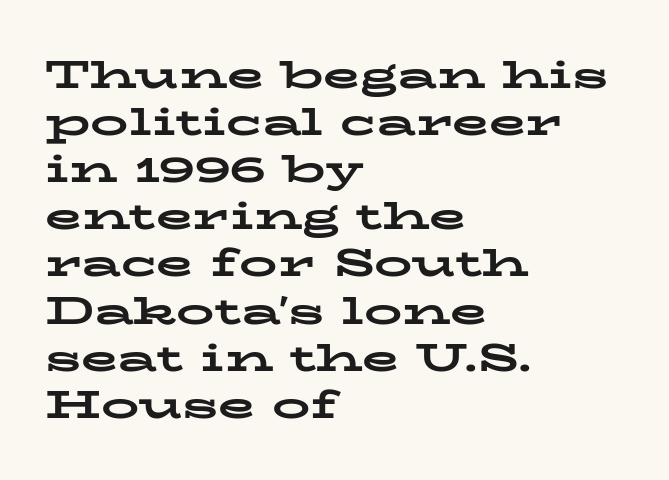
Q: Is the text bold? A: Yes.
Q: Is the text italic (slanted)? A: No, it is upright.
Q: Is the typeface a serif or a sans-serif typeface? A: Serif.
Q: Is the text underlined? A: No.
Q: How is the paragraph aligned? A: Left-aligned.
Q: Is the spacing between letters normal or unusually wide? A: Normal.
Q: Width (condensed, normal, or wide)? A: Wide.
Q: Stroke contrast? A: Low.
Q: x-height? A: Medium.
Q: Monospaced? A: No.
